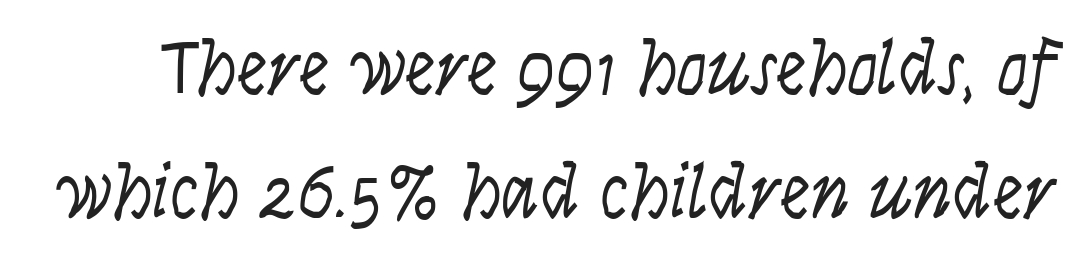
Q: Is the text bold? A: No.
Q: Is the text italic (slanted)? A: Yes.
Q: Is the typeface a serif or a sans-serif typeface? A: Sans-serif.
Q: Is the text underlined? A: No.
Q: Is the spacing between letters normal or unusually wide? A: Normal.
Q: Is the spacing between lines tight, normal or loose? A: Normal.
Q: Width (condensed, normal, or wide)? A: Condensed.
Q: Stroke contrast? A: Low.
Q: x-height? A: Large.
Q: Monospaced? A: No.
